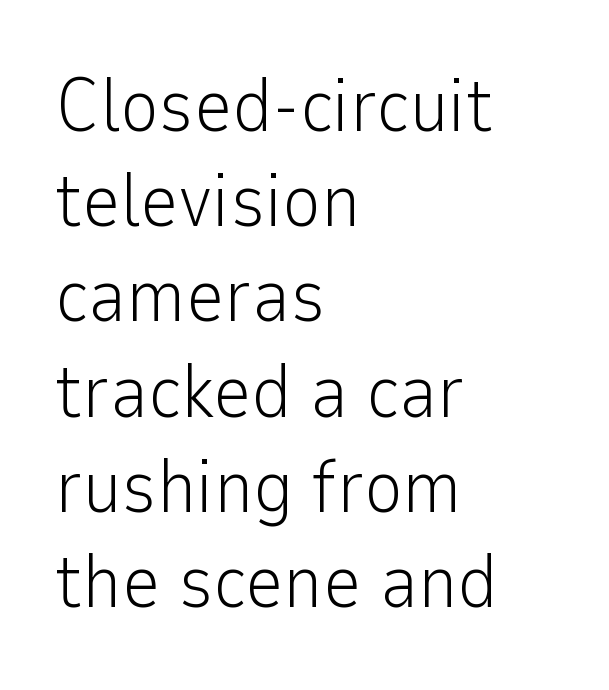
Think of a printed novel: that variable character pitch is what you see here. These lines are set flush left with a ragged right edge. The letters stand upright; this is a roman face. Interline gaps are of average width in this sample.
